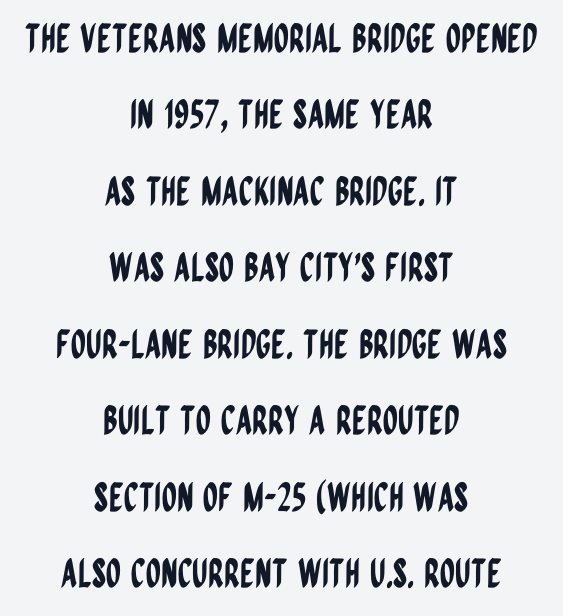
Q: Is the text italic (slanted)? A: No, it is upright.
Q: Is the typeface a serif or a sans-serif typeface? A: Sans-serif.
Q: Is the text underlined? A: No.
Q: How is the paragraph aligned? A: Centered.
Q: Is the spacing between letters normal or unusually wide? A: Normal.
Q: Is the spacing between lines tight, normal or loose? A: Loose.
Q: Width (condensed, normal, or wide)? A: Condensed.
Q: Stroke contrast? A: Low.
Q: x-height? A: Large.
Q: Monospaced? A: No.
